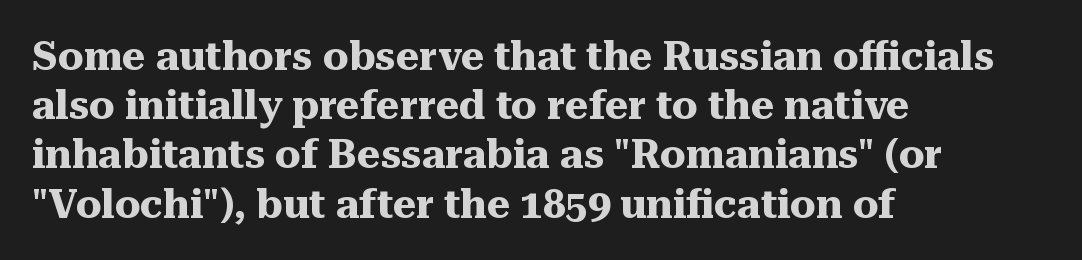
The image shows 40 px heavy serif type, upright; set left-aligned, line spacing 1.23x, normal letter spacing, not underlined; medium stroke contrast and a medium x-height.
